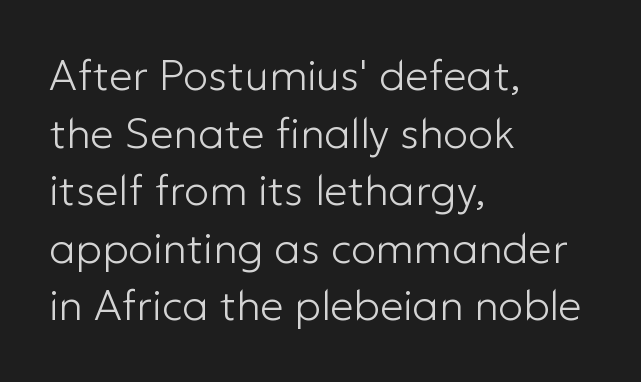
Q: Is the text bold? A: No.
Q: Is the text italic (slanted)? A: No, it is upright.
Q: Is the typeface a serif or a sans-serif typeface? A: Sans-serif.
Q: Is the text underlined? A: No.
Q: How is the paragraph aligned? A: Left-aligned.
Q: Is the spacing between letters normal or unusually wide? A: Normal.
Q: Is the spacing between lines tight, normal or loose? A: Normal.
Q: Width (condensed, normal, or wide)? A: Normal.
Q: Stroke contrast? A: Low.
Q: x-height? A: Medium.
Q: Monospaced? A: No.
